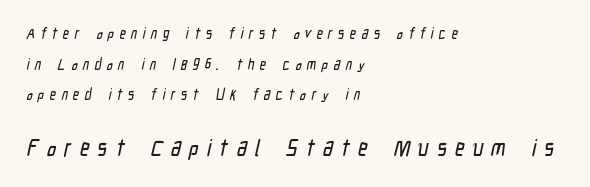
{"underline": "no", "align": "left", "line_spacing": "loose", "line_spacing_ratio": 2.04, "letter_spacing": "wide", "letter_spacing_em": 0.36, "larger_block": "second", "size_ratio": 1.53, "glyph_px": 23}
